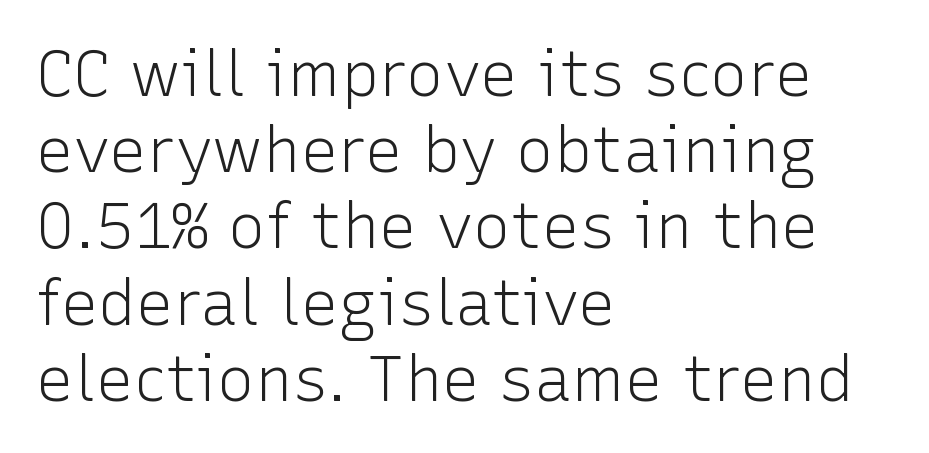
The image shows 63 px light sans-serif type, upright; set left-aligned, line spacing 1.21x, normal letter spacing, not underlined; low stroke contrast and a medium x-height.
